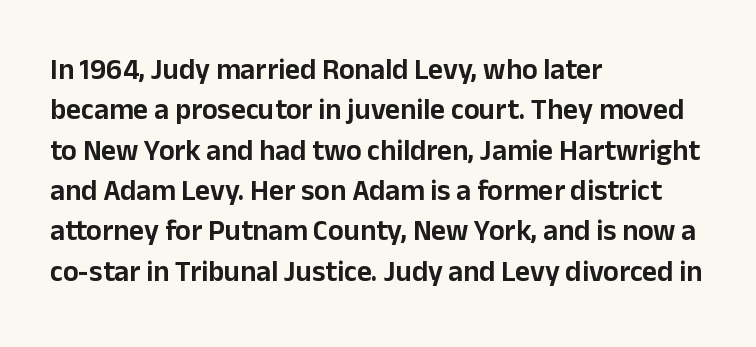
{"serif": "no", "italic": "no", "width": "normal", "stroke_contrast": "low", "x_height": "medium", "monospaced": "no", "underline": "no", "align": "left", "line_spacing": "normal", "line_spacing_ratio": 1.39, "letter_spacing": "normal", "letter_spacing_em": 0.0, "glyph_px": 29}
